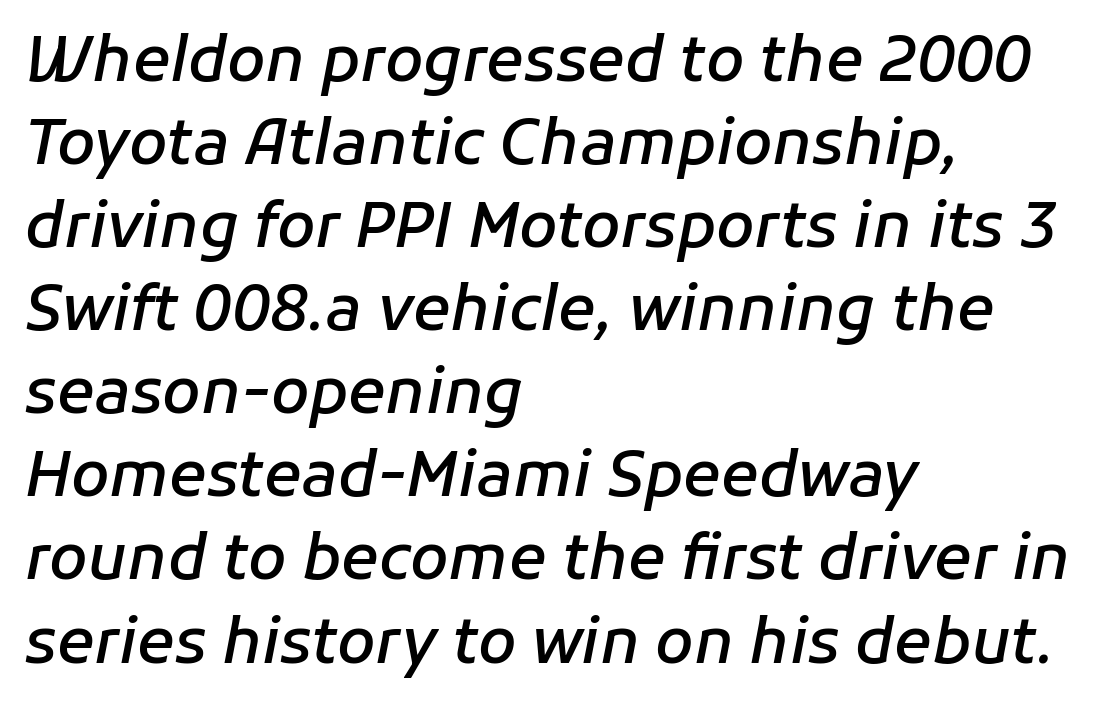
Each letter keeps its own natural width here, so spacing adapts to shape. The rendering anchors every line to the left-hand side. The passage shown is not underscored anywhere. The vertical gap from one line to the next is medium.
